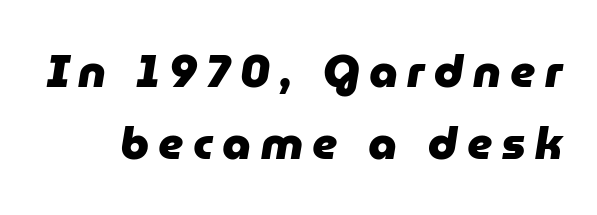
Q: Is the text bold? A: Yes.
Q: Is the text italic (slanted)? A: Yes, it leans right by about 9 degrees.
Q: Is the text underlined? A: No.
Q: Is the spacing between letters normal or unusually wide? A: Unusually wide.
Q: Is the spacing between lines tight, normal or loose? A: Normal.
Q: Width (condensed, normal, or wide)? A: Normal.
Q: Stroke contrast? A: Low.
Q: x-height? A: Medium.
Q: Monospaced? A: No.
